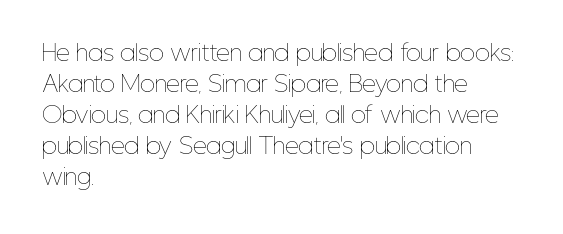
{"italic": "no", "bold": "no", "underline": "no", "align": "left", "line_spacing": "normal", "line_spacing_ratio": 1.41, "letter_spacing": "normal", "letter_spacing_em": 0.0, "glyph_px": 22}
